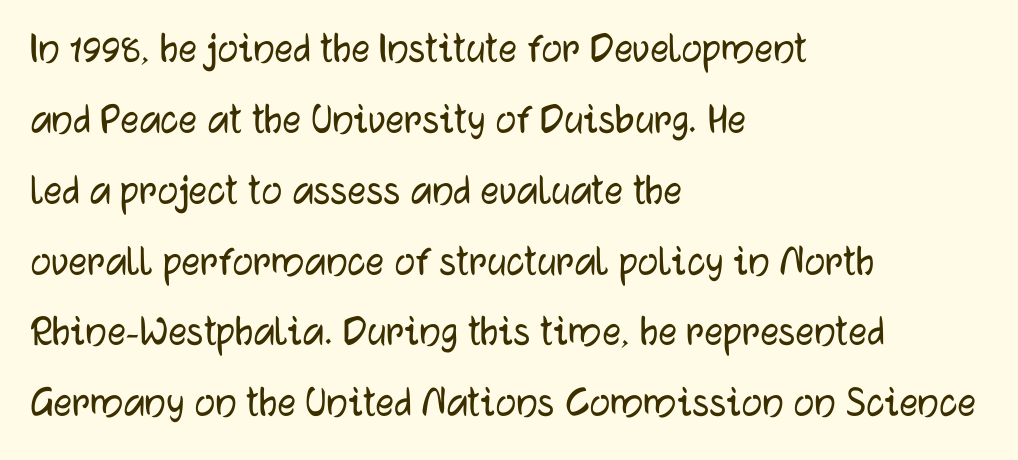
The image shows 46 px sans-serif type, upright; set left-aligned, normal line spacing (1.54x), normal letter spacing, not underlined; low stroke contrast and a medium x-height.
